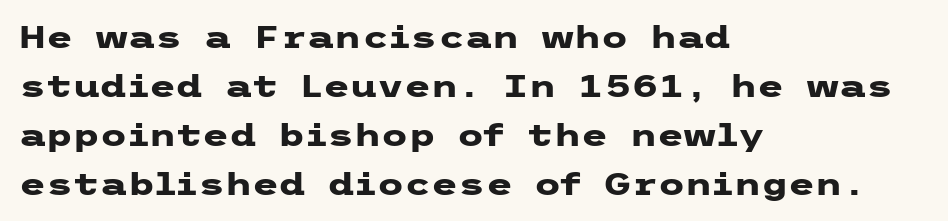
The baseline area is clear. These lines are composed in type without serifs. Layout note: lines flush left. Reading down the column, the eye jumps a familiar distance to each next line. Italic: no, the glyphs are upright roman.
